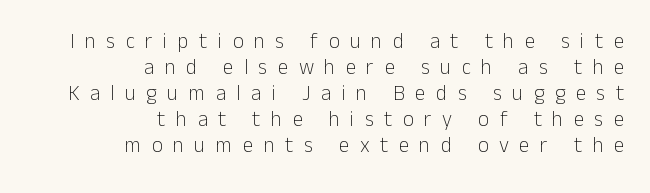
The image shows 21 px text type, upright; set right-aligned, line spacing 1.24x, unusually wide letter spacing (+0.5 em), not underlined.
